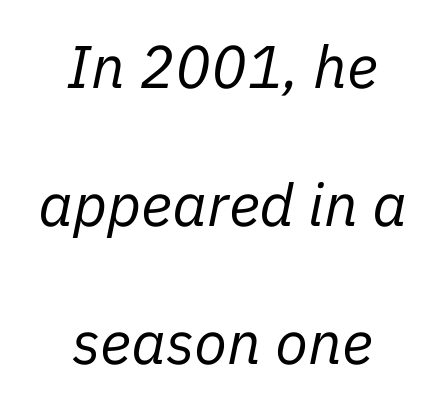
Q: Is the text bold? A: No.
Q: Is the text italic (slanted)? A: Yes, it leans right by about 11 degrees.
Q: Is the text underlined? A: No.
Q: How is the paragraph aligned? A: Centered.
Q: Is the spacing between letters normal or unusually wide? A: Normal.
Q: Is the spacing between lines tight, normal or loose? A: Loose.
Q: Width (condensed, normal, or wide)? A: Normal.
Q: Stroke contrast? A: Low.
Q: x-height? A: Medium.
Q: Monospaced? A: No.
